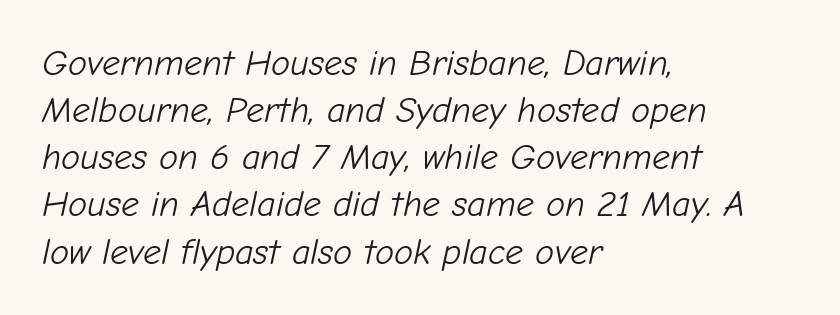
The image shows 36 px light type, italic (leaning right); set left-aligned, normal line spacing (1.31x), normal letter spacing, not underlined; low stroke contrast and a medium x-height.
